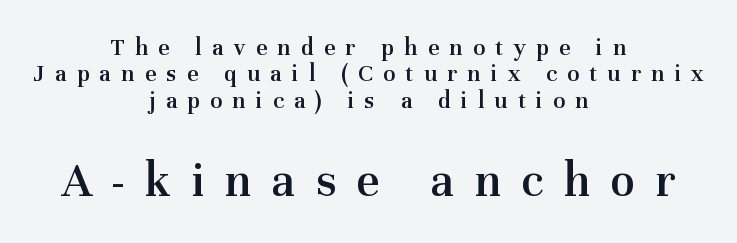
Q: Is the text bold? A: Semi-bold.
Q: Is the text italic (slanted)? A: No, it is upright.
Q: Is the typeface a serif or a sans-serif typeface? A: Serif.
Q: Is the text underlined? A: No.
Q: How is the paragraph aligned? A: Centered.
Q: Is the spacing between letters normal or unusually wide? A: Unusually wide.
Q: Is the spacing between lines tight, normal or loose? A: Tight.
Q: Which block of text is set in a larger size, the first (top) or the second (bottom)? A: The second (bottom) one.
Q: Width (condensed, normal, or wide)? A: Normal.
Q: Stroke contrast? A: Medium.
Q: x-height? A: Medium.
Q: Monospaced? A: No.
